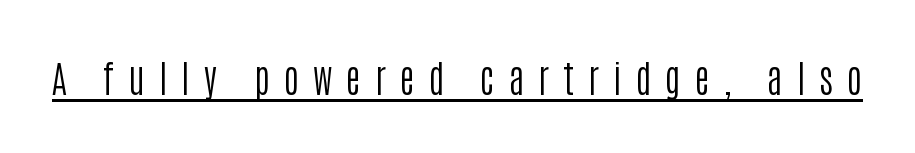
{"serif": "no", "italic": "no", "bold": "no", "weight": "regular", "width": "condensed", "stroke_contrast": "low", "x_height": "large", "monospaced": "no", "underline": "yes", "letter_spacing": "wide", "letter_spacing_em": 0.38, "glyph_px": 37}
